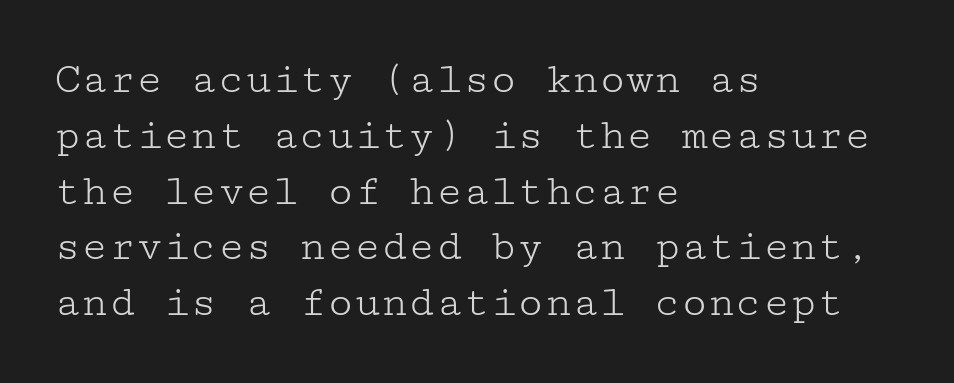
Weight: not bold — regular or lighter. The strip under each line holds only bare page. Each line starts at the same left margin while the right side varies. When letters stand straight like this, we call the style roman or upright. Check where the strokes stop: tiny serifs finish them off.
